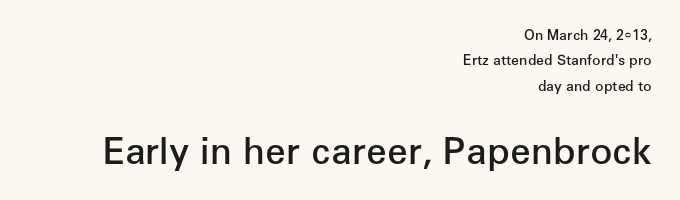
Q: Is the text bold? A: Semi-bold.
Q: Is the text italic (slanted)? A: No, it is upright.
Q: Is the typeface a serif or a sans-serif typeface? A: Sans-serif.
Q: Is the text underlined? A: No.
Q: How is the paragraph aligned? A: Right-aligned.
Q: Is the spacing between letters normal or unusually wide? A: Normal.
Q: Which block of text is set in a larger size, the first (top) or the second (bottom)? A: The second (bottom) one.
Q: Width (condensed, normal, or wide)? A: Normal.
Q: Stroke contrast? A: Low.
Q: x-height? A: Medium.
Q: Monospaced? A: No.
